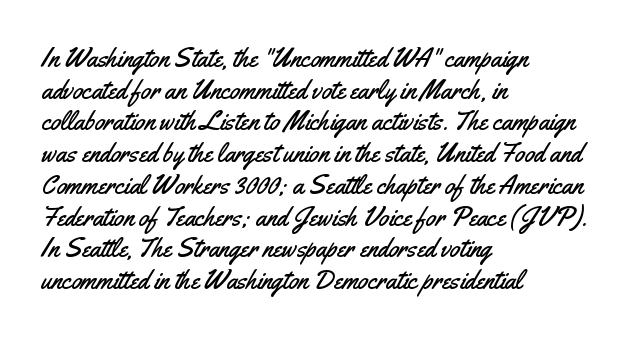
Q: Is the text italic (slanted)? A: Yes.
Q: Is the text underlined? A: No.
Q: How is the paragraph aligned? A: Left-aligned.
Q: Is the spacing between letters normal or unusually wide? A: Normal.
